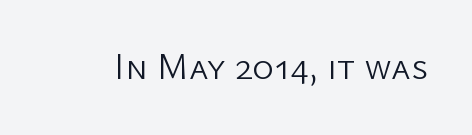
Unmarked baselines from the first word to the last. This is not heavy type; no bold has been used. The font's upright variant was chosen for this text. There is no visible air inserted between adjacent glyphs. These lines are rendered in a variable-pitch font. The characters display no serif detailing; their extremities are plain.
